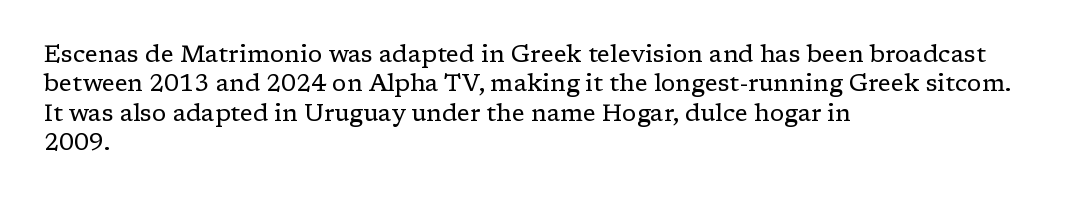
The image shows 24 px text type, upright; set left-aligned, line spacing 1.22x, normal letter spacing, not underlined.
